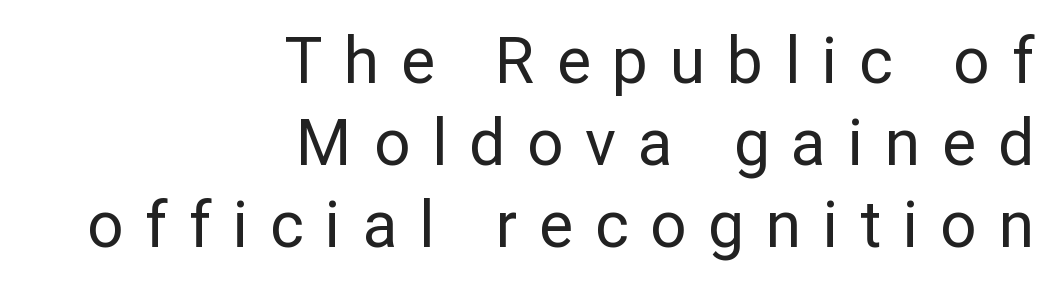
Q: Is the text bold? A: No.
Q: Is the text italic (slanted)? A: No, it is upright.
Q: Is the typeface a serif or a sans-serif typeface? A: Sans-serif.
Q: Is the text underlined? A: No.
Q: How is the paragraph aligned? A: Right-aligned.
Q: Is the spacing between letters normal or unusually wide? A: Unusually wide.
Q: Is the spacing between lines tight, normal or loose? A: Normal.
Q: Width (condensed, normal, or wide)? A: Normal.
Q: Stroke contrast? A: Low.
Q: x-height? A: Medium.
Q: Monospaced? A: No.
